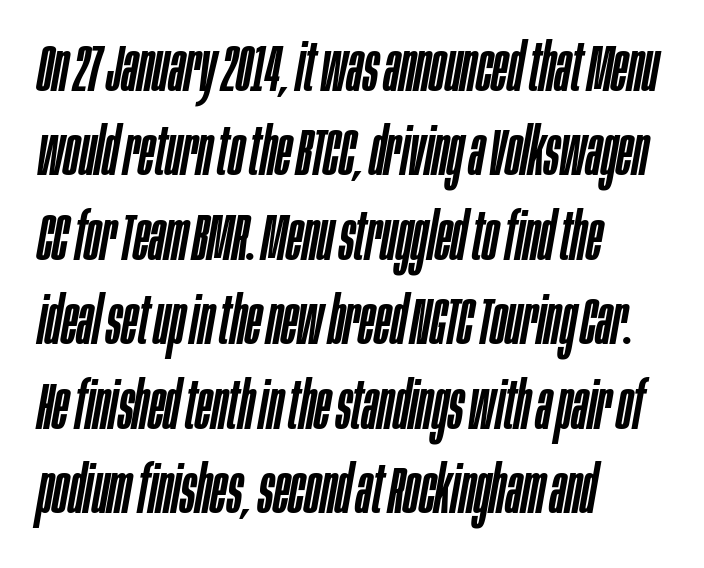
Whoever set this chose a conventional vertical rhythm. Italic: yes, the glyphs are oblique. Line beginnings align vertically; line endings do not. The face used here is proportionally spaced, like ordinary book or web type. The words here are not underlined.
